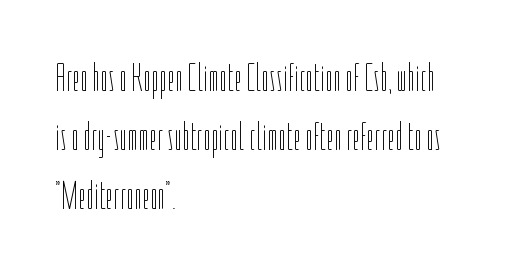
{"italic": "no", "bold": "no", "weight": "thin", "width": "condensed", "stroke_contrast": "low", "x_height": "medium", "monospaced": "no", "underline": "no", "align": "left", "line_spacing": "normal", "line_spacing_ratio": 1.47, "letter_spacing": "normal", "letter_spacing_em": 0.0, "glyph_px": 40}
